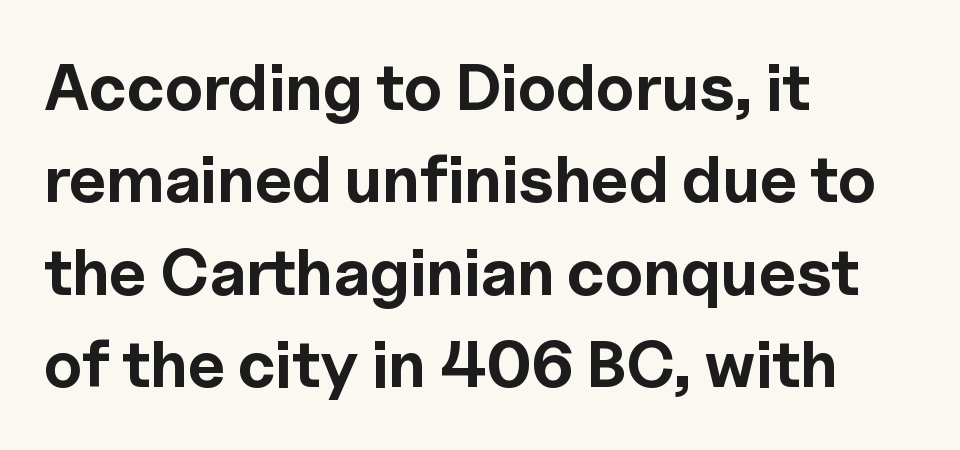
You'd pick this weight for a headline — it's a proper bold. The font family rendered here belongs to the sans-serif group. These lines were composed using upright roman letters. Honestly, the letter spacing is just normal — you wouldn't notice it.
